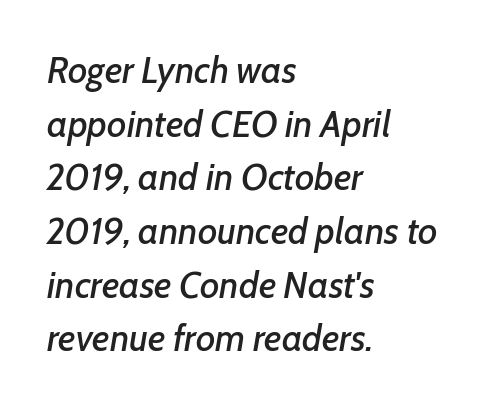
The rendering uses natural spacing where letterforms have individual widths. No word sits above an underline. This sample keeps an unexceptional amount of space between lines. You could call the tracking neutral — neither tight nor loose. This is oblique type, the kind used for emphasis or titles.
